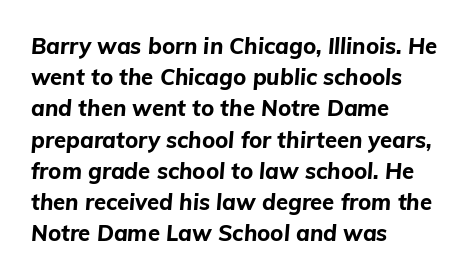
Only glyphs here, with clear space below each row. The letterforms sit shoulder to shoulder at normal distance. Regular leading. Rendered with sloped, italic letterforms. The rendering uses a bold face; every stroke is thick and dark.
